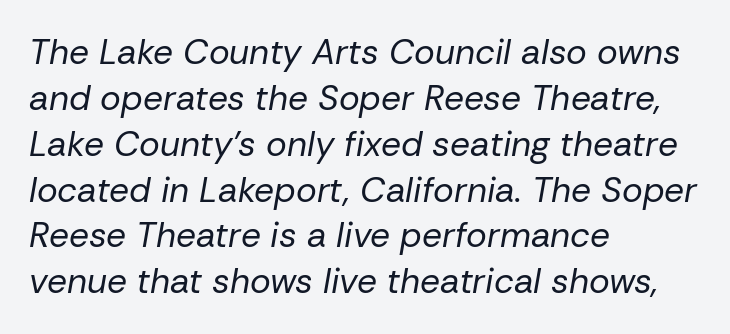
Q: Is the text bold? A: No.
Q: Is the text italic (slanted)? A: Yes, it leans right by about 10 degrees.
Q: Is the text underlined? A: No.
Q: How is the paragraph aligned? A: Left-aligned.
Q: Is the spacing between letters normal or unusually wide? A: Normal.
Q: Is the spacing between lines tight, normal or loose? A: Normal.
Q: Width (condensed, normal, or wide)? A: Normal.
Q: Stroke contrast? A: Low.
Q: x-height? A: Medium.
Q: Monospaced? A: No.
